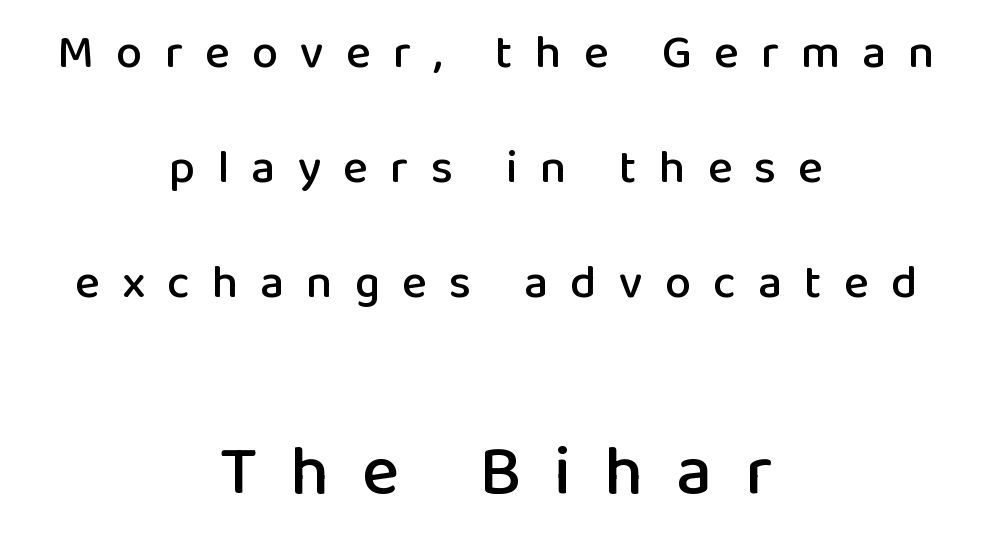
The image shows 70 px sans-serif type, upright; set centered, loose line spacing (2.45x), unusually wide letter spacing (+0.47 em), not underlined; the second (bottom) block is 1.49x larger; low stroke contrast and a medium x-height.
